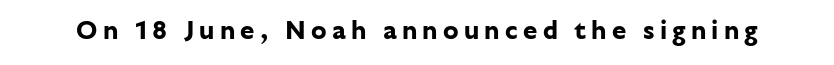
Q: Is the text bold? A: Yes.
Q: Is the text italic (slanted)? A: No, it is upright.
Q: Is the text underlined? A: No.
Q: Is the spacing between letters normal or unusually wide? A: Unusually wide.
